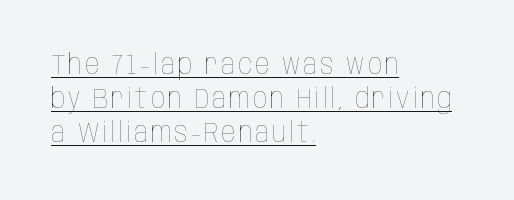
The image shows 28 px thin, condensed type, upright; set left-aligned, line spacing 1.21x, underlined; low stroke contrast and a large x-height.
